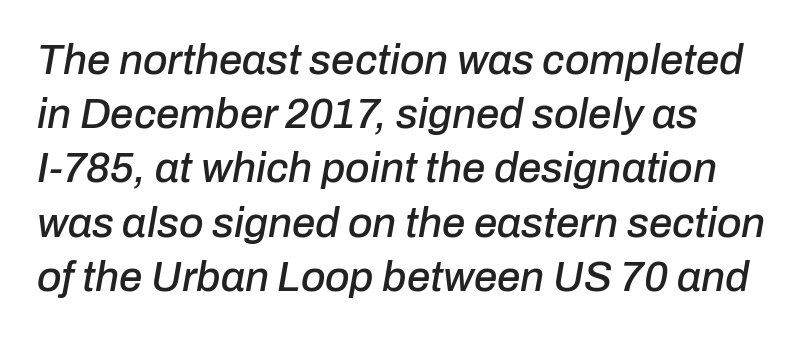
If you measured baseline to baseline, you'd find a middling distance. Each letter keeps its own natural width here, so spacing adapts to shape. Clear beneath every line of the passage. The face used here is rendered with its standard letterfit. Designer's note — italics engaged.
